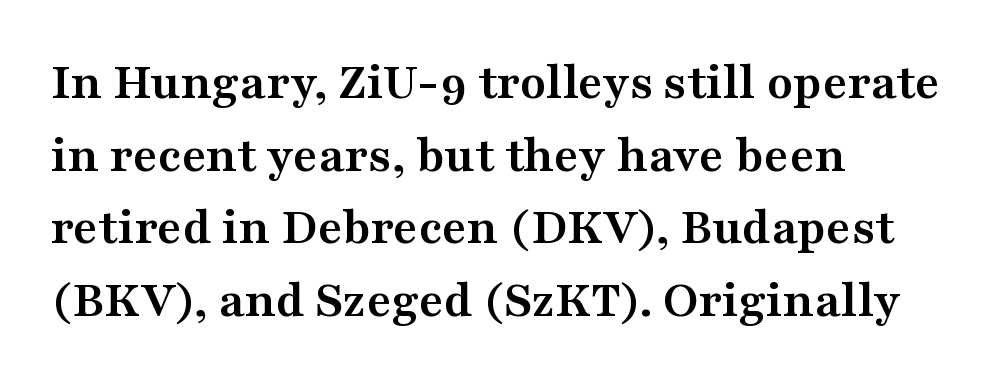
{"serif": "yes", "italic": "no", "bold": "yes", "weight": "semibold", "width": "wide", "stroke_contrast": "medium", "x_height": "medium", "monospaced": "no", "underline": "no", "align": "left", "line_spacing": "normal", "line_spacing_ratio": 1.37, "letter_spacing": "normal", "letter_spacing_em": 0.0, "glyph_px": 53}
